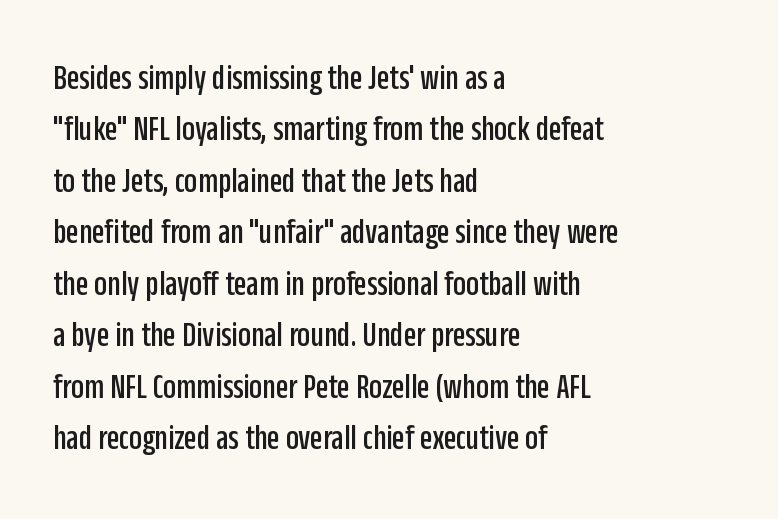
The image shows 36 px condensed sans-serif type, upright; set left-aligned, normal line spacing (1.43x), normal letter spacing, not underlined; low stroke contrast and a large x-height.
